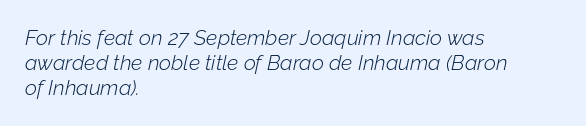
The image shows 21 px text type, italic (leaning right); set left-aligned, line spacing 1.2x, normal letter spacing, not underlined.
